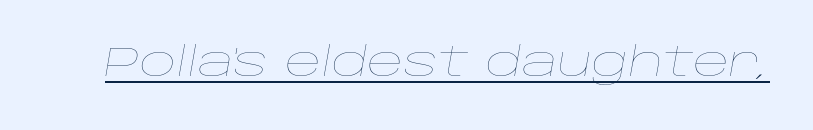
{"italic": "yes", "lean": "right", "slant_degrees": 10, "bold": "no", "weight": "thin", "width": "wide", "stroke_contrast": "low", "x_height": "large", "monospaced": "no", "underline": "yes", "letter_spacing": "normal", "letter_spacing_em": 0.0, "glyph_px": 40}
